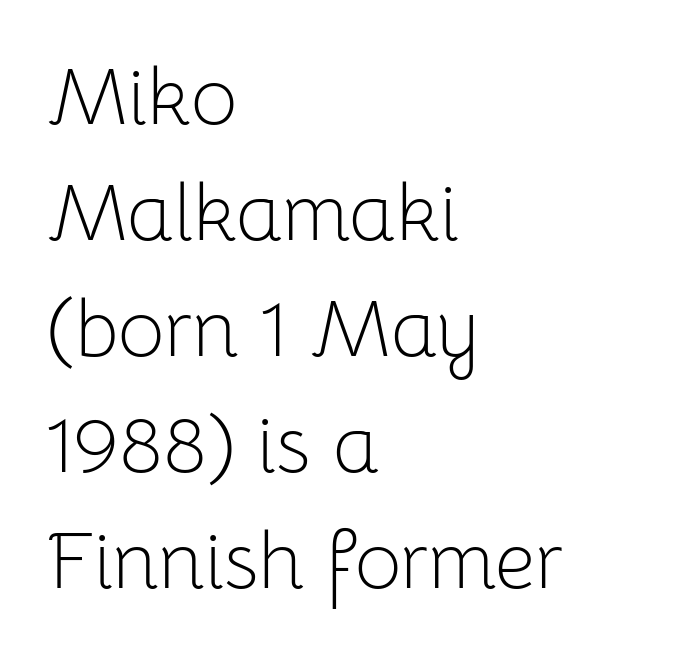
The image shows 80 px light sans-serif type, upright; set left-aligned, normal line spacing (1.45x), normal letter spacing, not underlined; low stroke contrast and a medium x-height.
